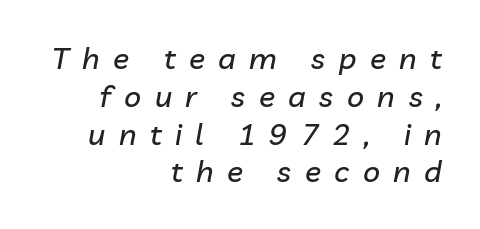
Teacher's note: observe the even right margin — that is flush-right alignment. The face used here is rendered with a markedly widened letterfit. The specimen reads as italic at a glance. You could not count columns in this text — the font is proportionally spaced.
